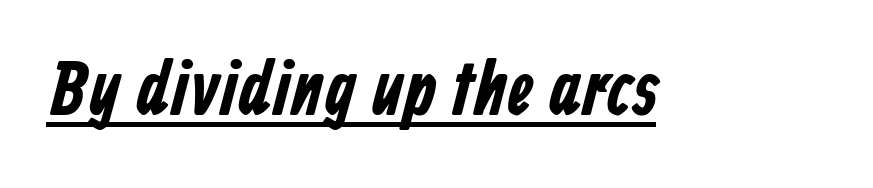
Q: Is the typeface a serif or a sans-serif typeface? A: Sans-serif.
Q: Is the text underlined? A: Yes.
Q: Is the spacing between letters normal or unusually wide? A: Normal.
Q: Width (condensed, normal, or wide)? A: Condensed.
Q: Stroke contrast? A: Low.
Q: x-height? A: Medium.
Q: Monospaced? A: No.
